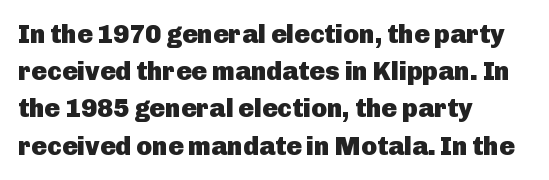
The image shows 26 px bold type, upright; set left-aligned, normal line spacing (1.43x), normal letter spacing, not underlined.
